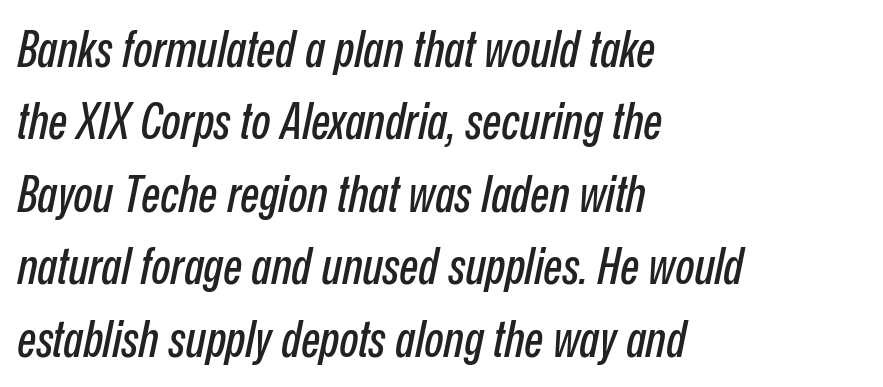
Q: Is the text italic (slanted)? A: Yes, it leans right by about 12 degrees.
Q: Is the text underlined? A: No.
Q: How is the paragraph aligned? A: Left-aligned.
Q: Is the spacing between letters normal or unusually wide? A: Normal.
Q: Is the spacing between lines tight, normal or loose? A: Normal.
Q: Width (condensed, normal, or wide)? A: Condensed.
Q: Stroke contrast? A: Low.
Q: x-height? A: Medium.
Q: Monospaced? A: No.
